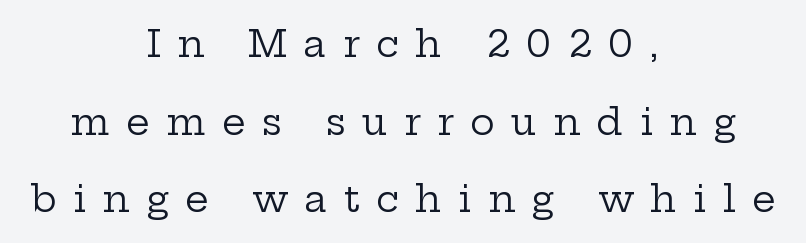
{"serif": "yes", "italic": "no", "bold": "no", "weight": "regular", "width": "wide", "stroke_contrast": "low", "x_height": "medium", "monospaced": "no", "underline": "no", "align": "center", "line_spacing": "loose", "line_spacing_ratio": 2.1, "letter_spacing": "wide", "letter_spacing_em": 0.44, "glyph_px": 37}
